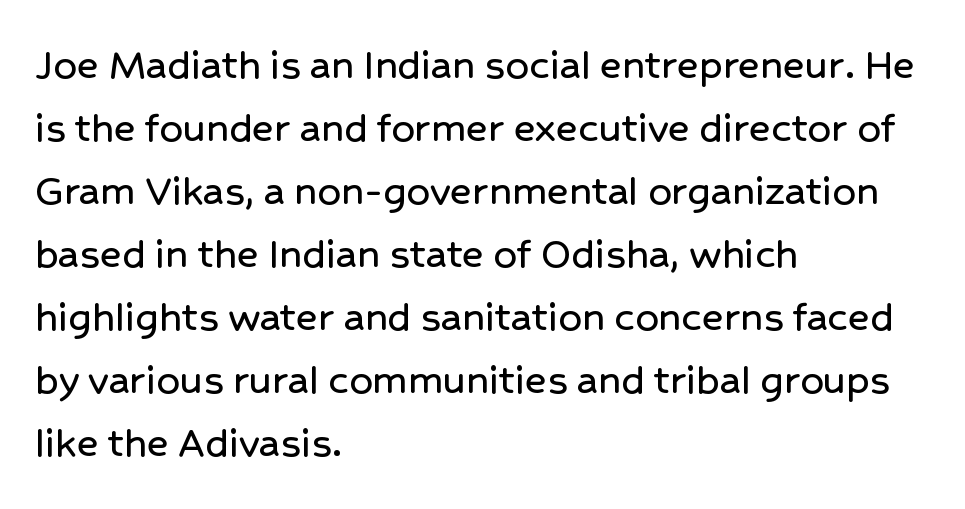
Q: Is the text italic (slanted)? A: No, it is upright.
Q: Is the typeface a serif or a sans-serif typeface? A: Sans-serif.
Q: Is the text underlined? A: No.
Q: How is the paragraph aligned? A: Left-aligned.
Q: Is the spacing between letters normal or unusually wide? A: Normal.
Q: Is the spacing between lines tight, normal or loose? A: Normal.
Q: Width (condensed, normal, or wide)? A: Normal.
Q: Stroke contrast? A: Low.
Q: x-height? A: Medium.
Q: Monospaced? A: No.
